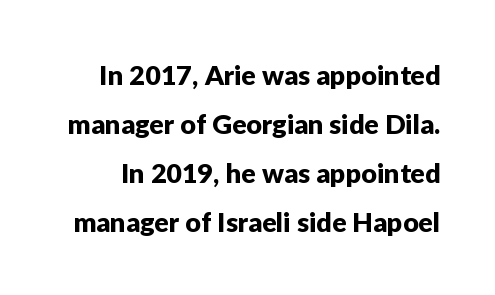
The image shows 27 px text type, upright; set line spacing 1.81x, normal letter spacing, not underlined.
